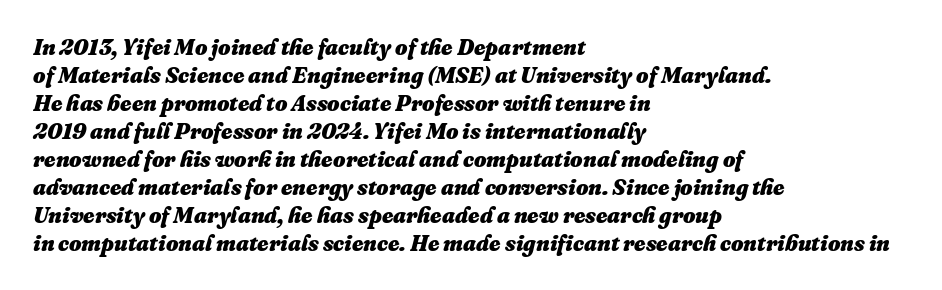
Q: Is the text bold? A: Yes.
Q: Is the text italic (slanted)? A: Yes, it leans right by about 16 degrees.
Q: Is the text underlined? A: No.
Q: How is the paragraph aligned? A: Left-aligned.
Q: Is the spacing between letters normal or unusually wide? A: Normal.
Q: Is the spacing between lines tight, normal or loose? A: Normal.
